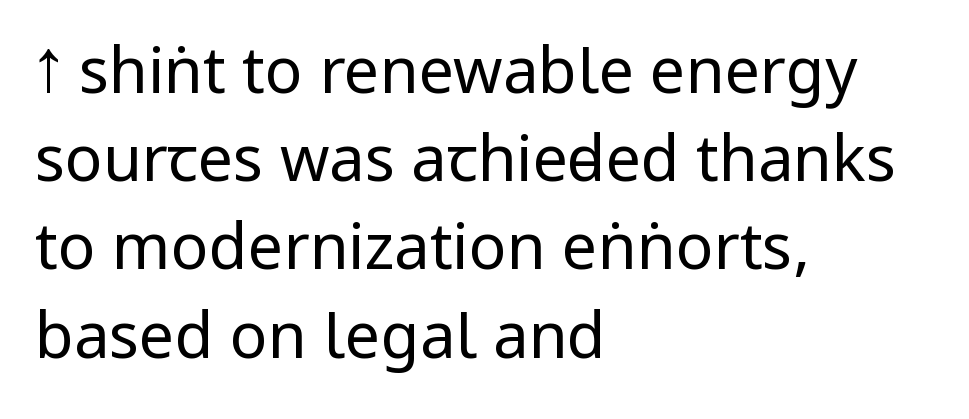
{"serif": "no", "italic": "no", "bold": "no", "weight": "regular", "width": "condensed", "stroke_contrast": "low", "underline": "no", "align": "left", "line_spacing": "normal", "line_spacing_ratio": 1.4, "letter_spacing": "normal", "letter_spacing_em": 0.0, "glyph_px": 63}
